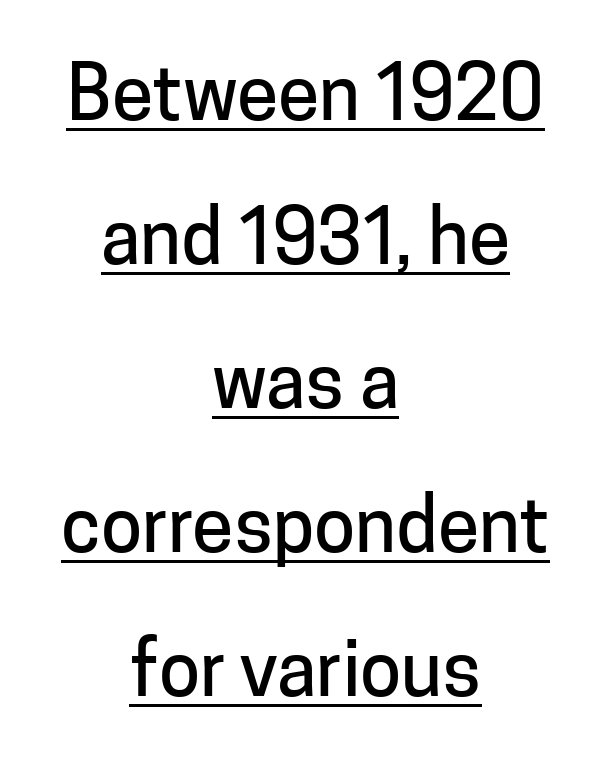
Q: Is the text italic (slanted)? A: No, it is upright.
Q: Is the typeface a serif or a sans-serif typeface? A: Sans-serif.
Q: Is the text underlined? A: Yes.
Q: How is the paragraph aligned? A: Centered.
Q: Is the spacing between letters normal or unusually wide? A: Normal.
Q: Is the spacing between lines tight, normal or loose? A: Loose.
Q: Width (condensed, normal, or wide)? A: Normal.
Q: Stroke contrast? A: Low.
Q: x-height? A: Medium.
Q: Monospaced? A: No.
